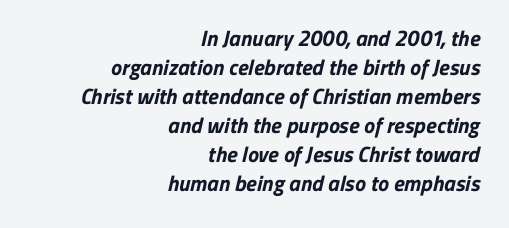
The image shows 22 px bold type; set right-aligned, normal line spacing (1.32x), normal letter spacing, not underlined.
